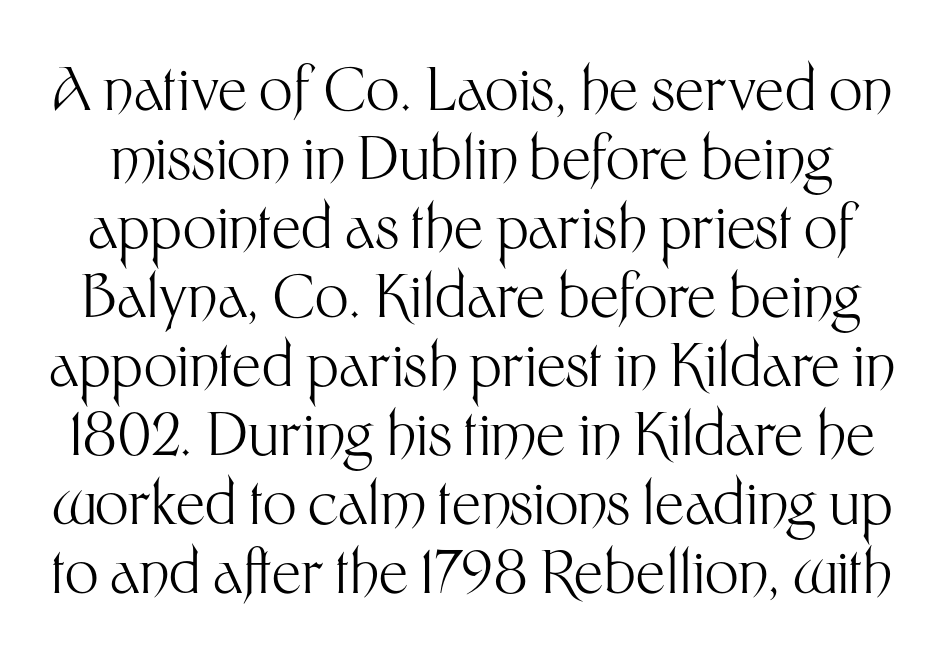
Q: Is the text bold? A: No.
Q: Is the text italic (slanted)? A: No, it is upright.
Q: Is the typeface a serif or a sans-serif typeface? A: Sans-serif.
Q: Is the text underlined? A: No.
Q: Is the spacing between letters normal or unusually wide? A: Normal.
Q: Width (condensed, normal, or wide)? A: Normal.
Q: Stroke contrast? A: Medium.
Q: x-height? A: Medium.
Q: Monospaced? A: No.
